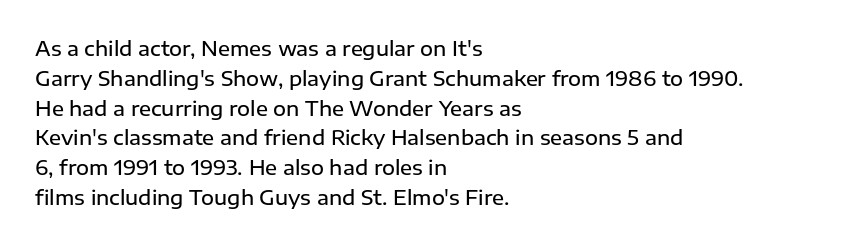
Q: Is the text bold? A: Semi-bold.
Q: Is the text italic (slanted)? A: No, it is upright.
Q: Is the text underlined? A: No.
Q: How is the paragraph aligned? A: Left-aligned.
Q: Is the spacing between letters normal or unusually wide? A: Normal.
Q: Is the spacing between lines tight, normal or loose? A: Normal.
